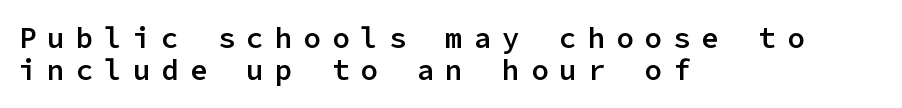
Is there any slant? The stems are plumb. The letters carry no serifs — their stems end cleanly without finishing strokes. Underlining? Definitely not there. Line starts are locked; line ends wander. Substantial extra tracking has been applied to these lines.
